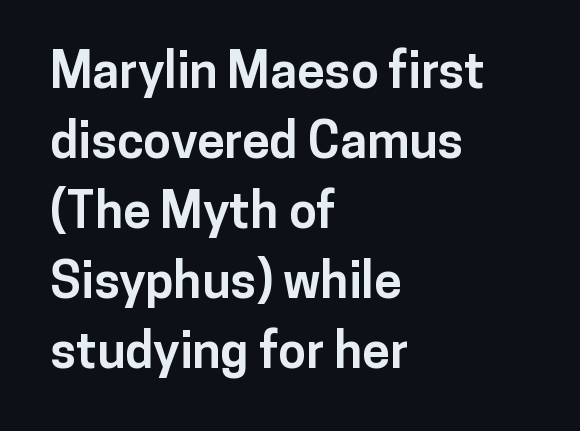
The passage shown is typed in a proportional face where columns would drift. The rendering uses a moderate line-height, typical for paragraphs. Stroke thickness is high; the sample reads as a true bold. Upright lettering throughout. The letters carry no serifs — their stems end cleanly without finishing strokes. Teacher's note: observe the even left margin — that is flush-left alignment.
